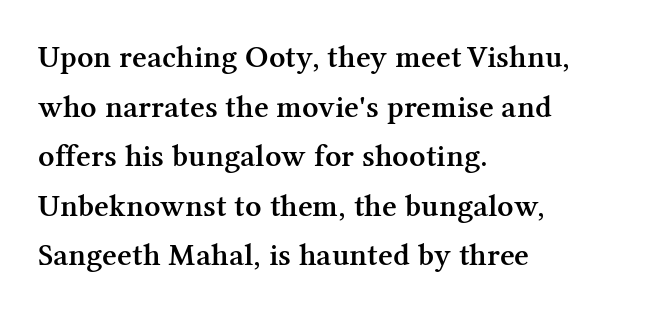
{"serif": "yes", "italic": "no", "bold": "semi", "weight": "semibold", "width": "normal", "stroke_contrast": "medium", "x_height": "medium", "monospaced": "no", "underline": "no", "align": "left", "line_spacing": "normal", "line_spacing_ratio": 1.55, "letter_spacing": "normal", "letter_spacing_em": 0.0, "glyph_px": 32}
